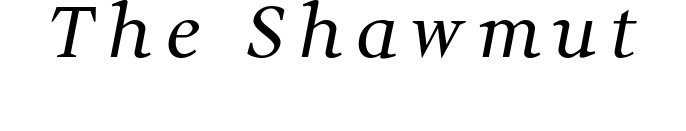
Do the characters align in a grid? No, the font is proportional. Summary of weight: not heavy and not bold. The characters display serif detailing at their extremities. Letters rest on an invisible, unmarked baseline.
